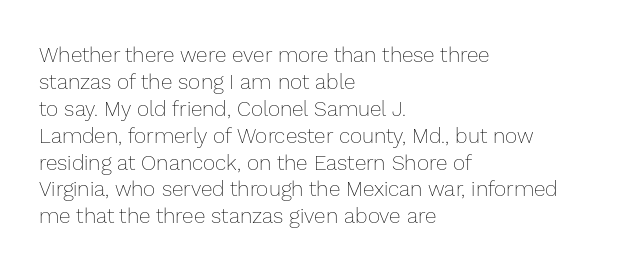
{"italic": "no", "bold": "no", "underline": "no", "align": "left", "line_spacing": "normal", "line_spacing_ratio": 1.28, "letter_spacing": "normal", "letter_spacing_em": 0.0, "glyph_px": 21}
